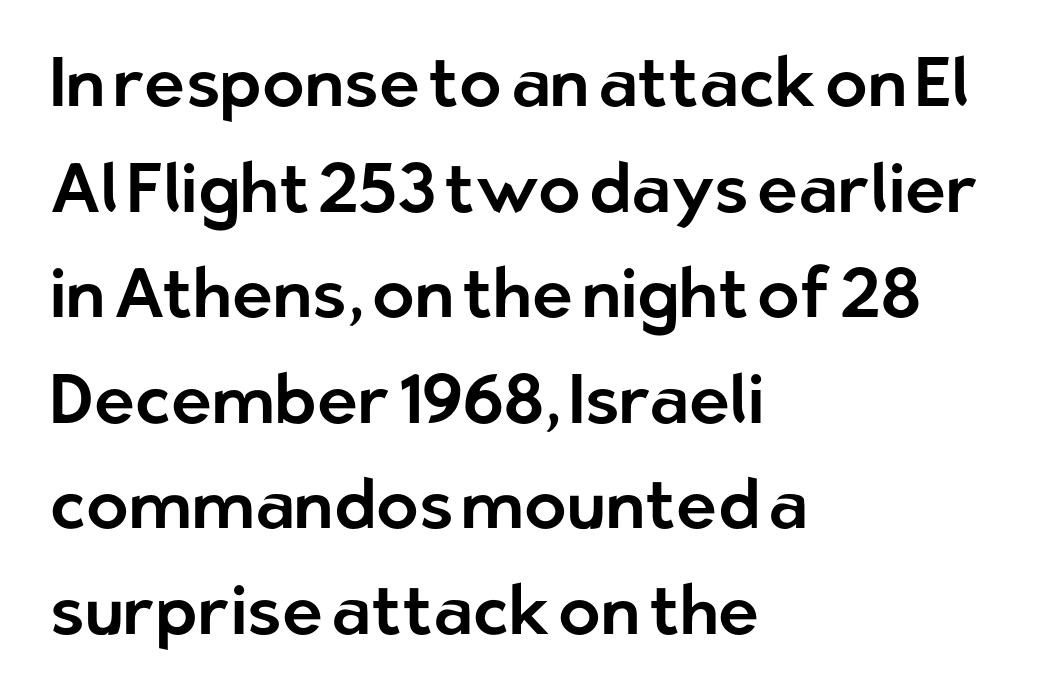
{"serif": "no", "italic": "no", "width": "normal", "stroke_contrast": "low", "x_height": "medium", "monospaced": "no", "underline": "no", "align": "left", "line_spacing": "normal", "line_spacing_ratio": 1.53, "letter_spacing": "normal", "letter_spacing_em": 0.0, "glyph_px": 69}
